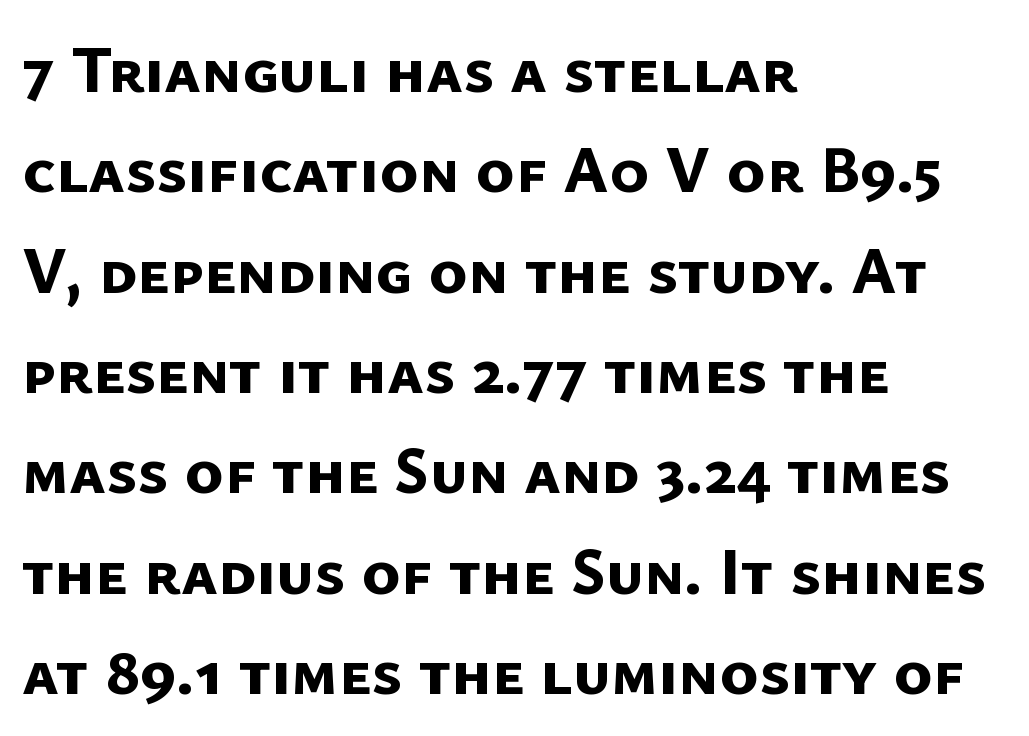
The image shows 66 px bold sans-serif type; set left-aligned, normal line spacing (1.52x), normal letter spacing, not underlined; low stroke contrast and a medium x-height.
